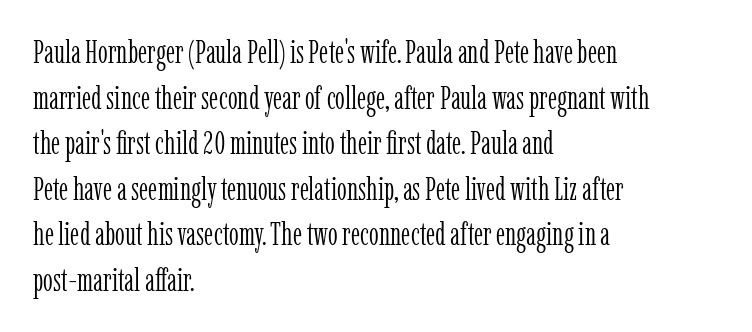
{"serif": "yes", "italic": "no", "bold": "no", "weight": "light", "width": "condensed", "stroke_contrast": "low", "x_height": "medium", "monospaced": "no", "underline": "no", "align": "left", "line_spacing": "normal", "line_spacing_ratio": 1.47, "letter_spacing": "normal", "letter_spacing_em": 0.0, "glyph_px": 31}
